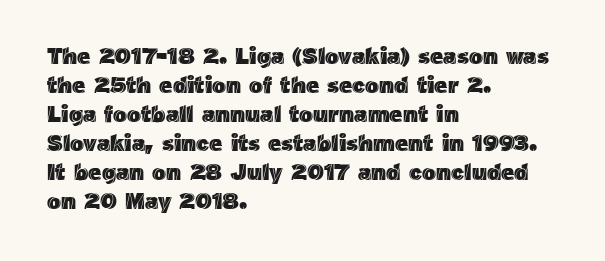
The image shows 23 px text type, upright; set left-aligned, normal line spacing (1.26x), normal letter spacing, not underlined.
